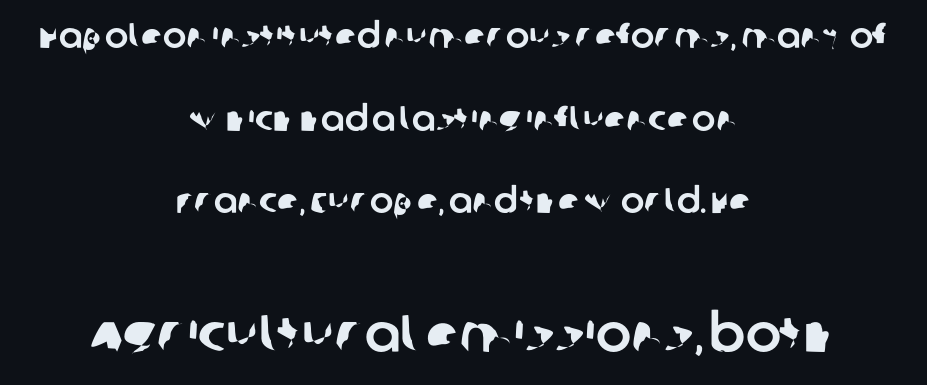
The image shows 53 px sans-serif type; set centered, loose line spacing (2.36x), normal letter spacing, not underlined; the second (bottom) block is 1.51x larger; low stroke contrast and a large x-height.
